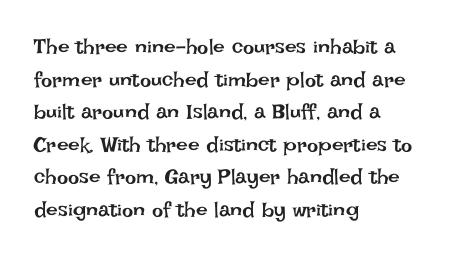
The image shows 21 px text type, upright; set left-aligned, normal line spacing (1.55x), normal letter spacing, not underlined.
